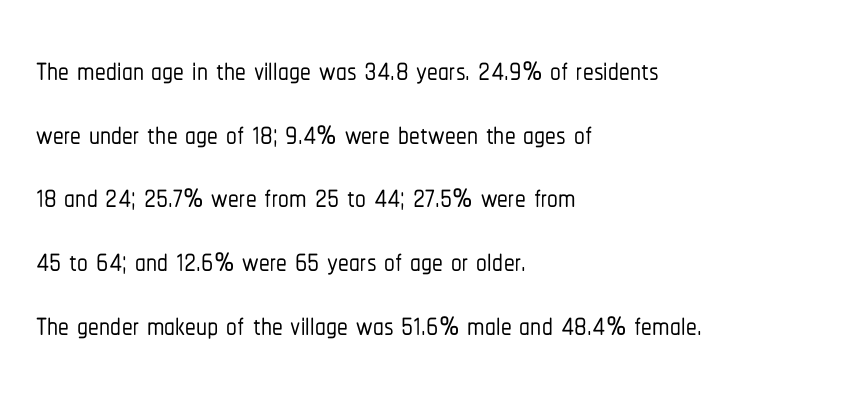
{"serif": "no", "italic": "no", "width": "condensed", "stroke_contrast": "low", "x_height": "medium", "monospaced": "no", "underline": "no", "align": "left", "line_spacing": "normal", "line_spacing_ratio": 1.48, "letter_spacing": "normal", "letter_spacing_em": 0.0, "glyph_px": 43}
